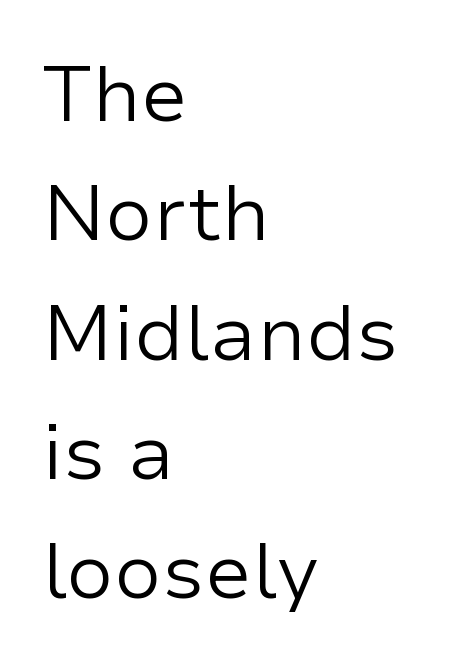
Type style note: lacks serifs. No extra tracking has been applied to these lines. Rows of type keep a routine distance in the vertical direction. Left-aligned paragraph, ragged on the right.
